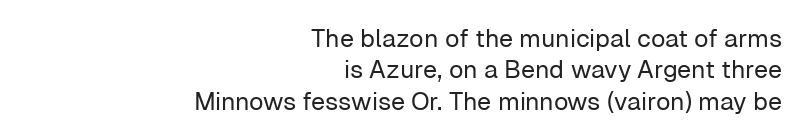
In CSS terms this would be text-align: right. Nobody touched the tracking dial on this one. Do the letters lean? They stand straight. Lines of text with bare space underneath.
